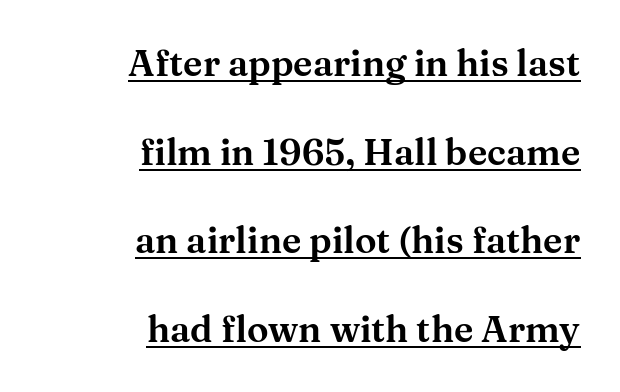
Short and long lines alike share a common ending point at right. Honestly, the letter spacing is just normal — you wouldn't notice it. Character widths vary here, with narrow letters taking less room than wide ones. Are there feet on the stems? There are — it's a serif. Posture: upright roman.
